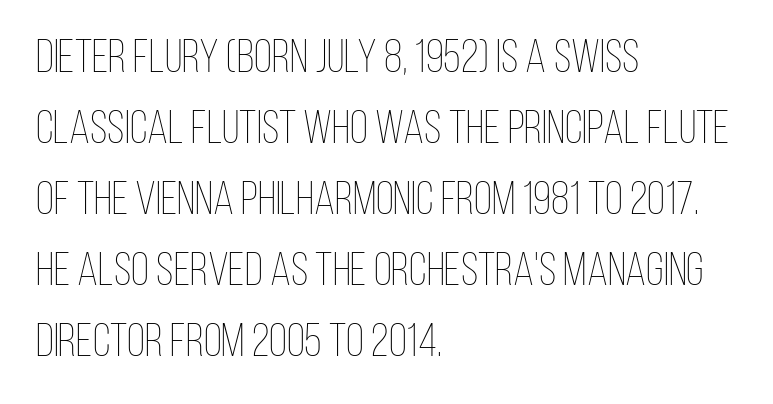
The letters advance in unequal steps, a hallmark of proportional type. The letters stand upright; this is a roman face. A typesetter would call this zero additional tracking. Regular leading.
